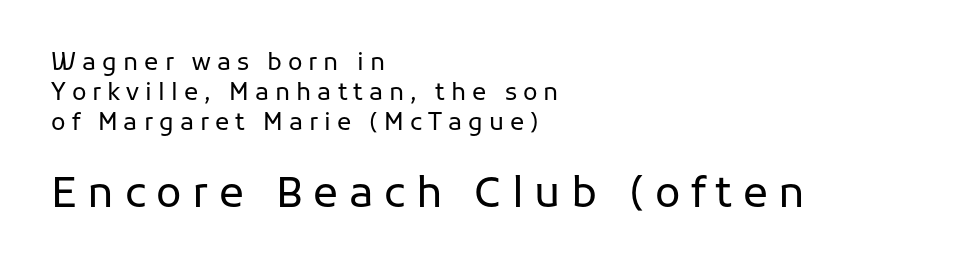
Notice how the stems are strictly vertical — no italics here. The passage shown is not bold in any degree. The vertical gap from one line to the next is medium. Lines of text with bare space underneath.
